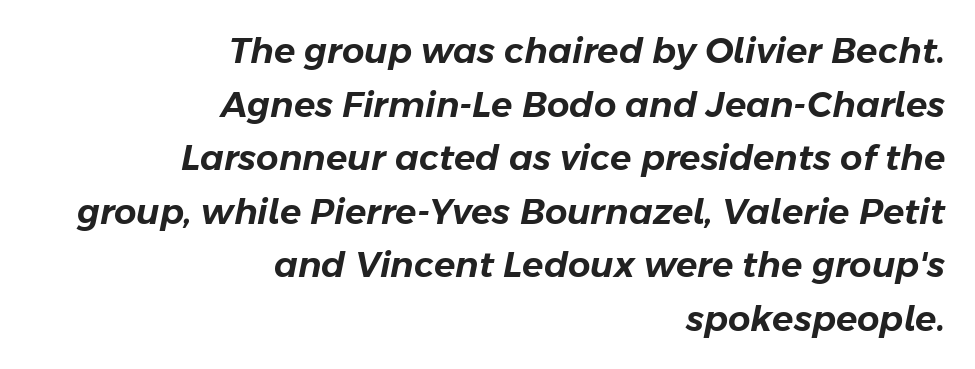
The image shows 35 px text type, italic (leaning right); set right-aligned, normal line spacing (1.53x), normal letter spacing, not underlined; low stroke contrast and a medium x-height.
